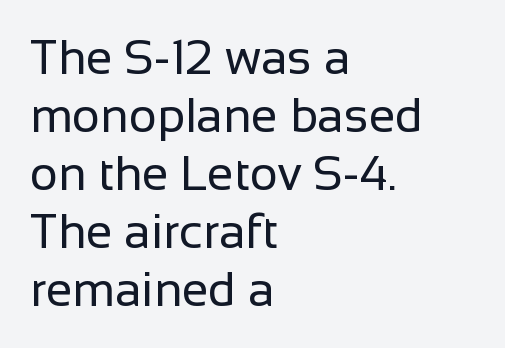
Do the characters align in a grid? No, the font is proportional. The text was rendered using a sans face with plain stroke endings. Glyph-to-glyph distance matches everyday printed text. Is the block centered? No — it sits flush against the left margin.
